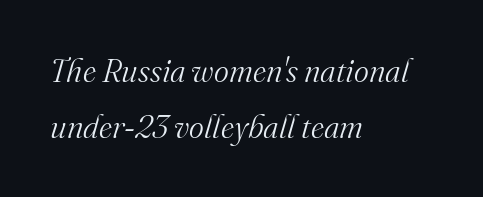
Honestly, the letter spacing is just normal — you wouldn't notice it. No word sits above an underline. Teacher's note: observe the even left margin — that is flush-left alignment. The passage shown is typed in a proportional face where columns would drift. The letters look calm and open, with moderate or lighter stems.
